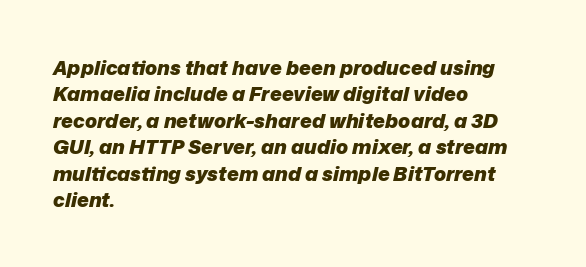
{"italic": "yes", "lean": "right", "slant_degrees": 12, "bold": "yes", "underline": "no", "align": "left", "line_spacing": "normal", "line_spacing_ratio": 1.32, "letter_spacing": "normal", "letter_spacing_em": 0.0, "glyph_px": 20}
